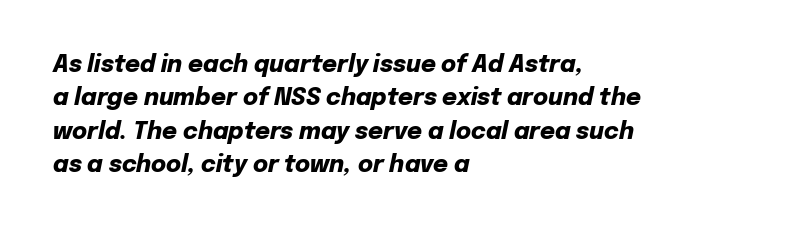
The lines sit at an ordinary, default distance from one another. Pretty heavy lettering here — definitely bold. Inter-character spacing is left at the font's built-in metrics. Underlining? Definitely not there. Short and long lines alike share a common starting point at left. Slanted lettering throughout.
